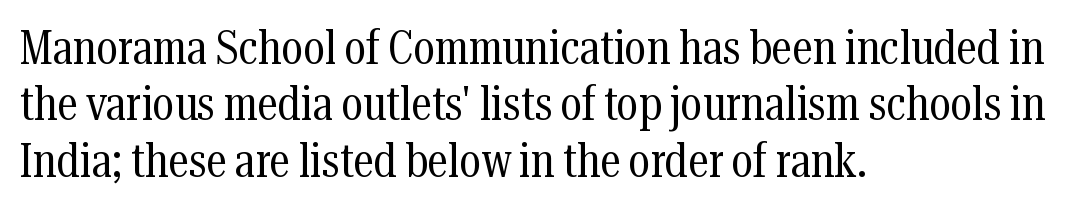
{"serif": "yes", "italic": "no", "bold": "no", "weight": "regular", "width": "condensed", "stroke_contrast": "medium", "x_height": "medium", "monospaced": "no", "underline": "no", "align": "left", "line_spacing_ratio": 1.2, "letter_spacing": "normal", "letter_spacing_em": 0.0, "glyph_px": 47}
